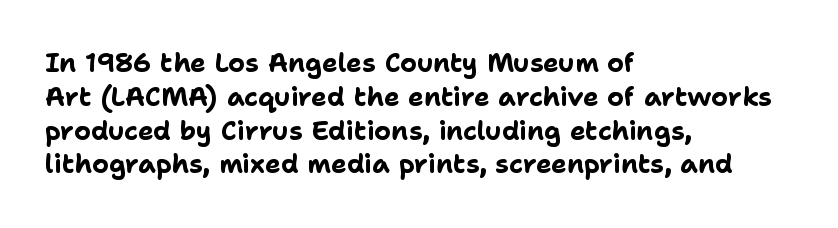
Q: Is the text bold? A: Yes.
Q: Is the text italic (slanted)? A: No, it is upright.
Q: Is the text underlined? A: No.
Q: How is the paragraph aligned? A: Left-aligned.
Q: Is the spacing between letters normal or unusually wide? A: Normal.
Q: Is the spacing between lines tight, normal or loose? A: Normal.
